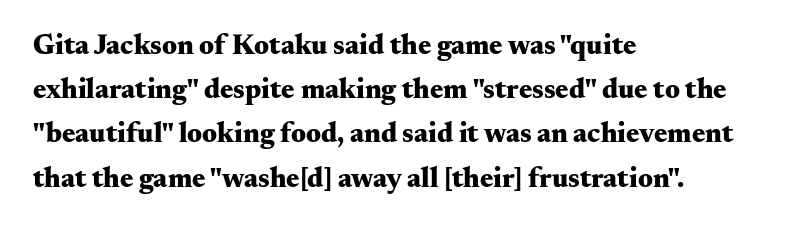
The image shows 28 px heavy, wide serif type, upright; set left-aligned, normal line spacing (1.58x), normal letter spacing, not underlined; medium stroke contrast and a small x-height.
